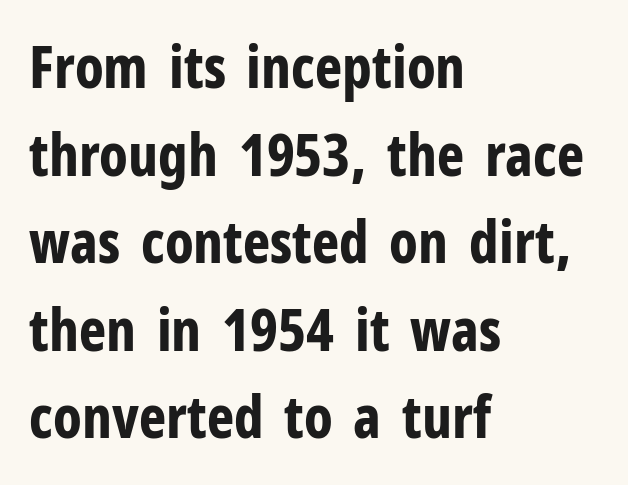
The image shows 58 px bold, condensed sans-serif type, upright; set left-aligned, normal line spacing (1.51x), normal letter spacing, not underlined; low stroke contrast and a medium x-height.
